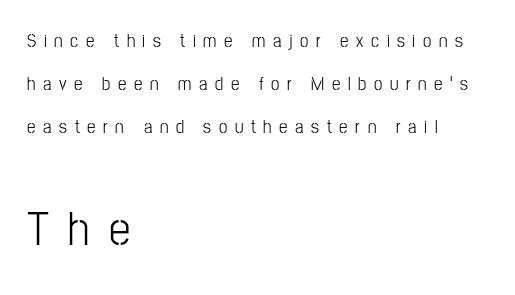
Size contrast runs from small at the top to large at the bottom. Summary of weight: not heavy and not bold. Honestly, the letter spacing is so wide it's the main thing you notice. The characters display no serif detailing; their extremities are plain. Summary of vertical rhythm: relaxed, with wide interline spacing.
